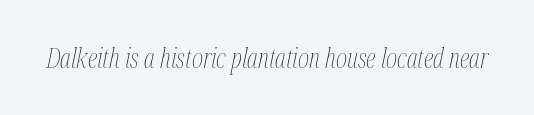
Anything drawn beneath the words? Only blank space. The text carries the slant typical of an italic or oblique font. On a weight scale, this lands at 450 or below. Observe the ordinary spacing: letters are neighbours, not strangers.
